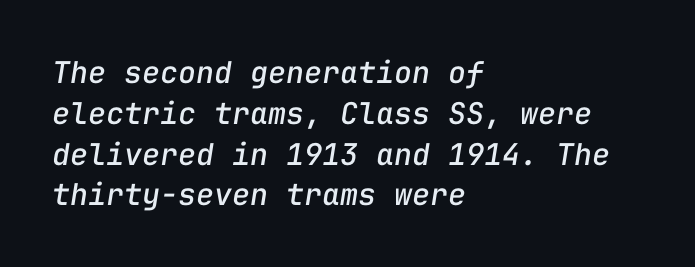
The rendering uses a moderate line-height, typical for paragraphs. Posture: slanted. This sample is left-justified, so line endings fall wherever the words run out. No extra tracking has been applied to these lines.
